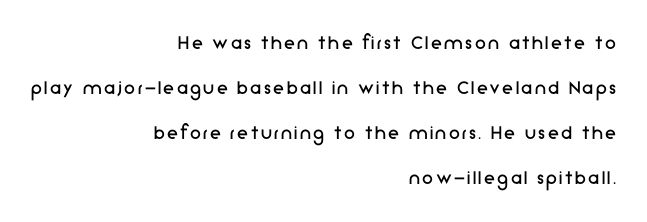
Q: Is the text bold? A: No.
Q: Is the text italic (slanted)? A: No, it is upright.
Q: Is the text underlined? A: No.
Q: How is the paragraph aligned? A: Right-aligned.
Q: Is the spacing between lines tight, normal or loose? A: Loose.
